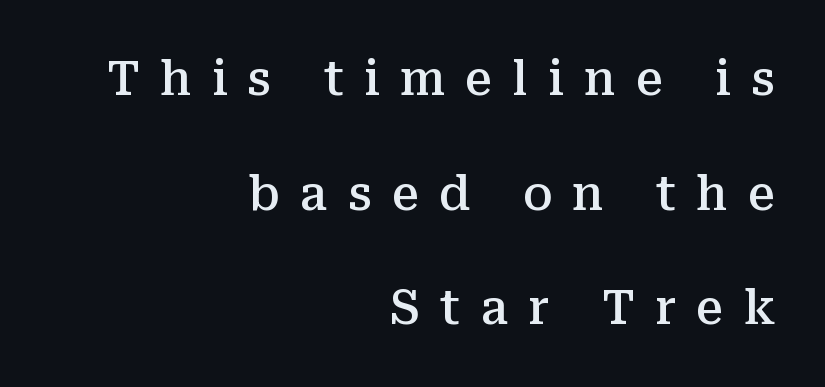
Students, note that the glyphs here are deliberately spaced far apart. Spacing verdict: proportional, widths tailored to each character. Notice the strokes are somewhat thickened but not fully heavy: this is a semibold. The designer went with a serif here, giving each stem small feet. Horizontally, the lines are justified to the trailing edge only.
